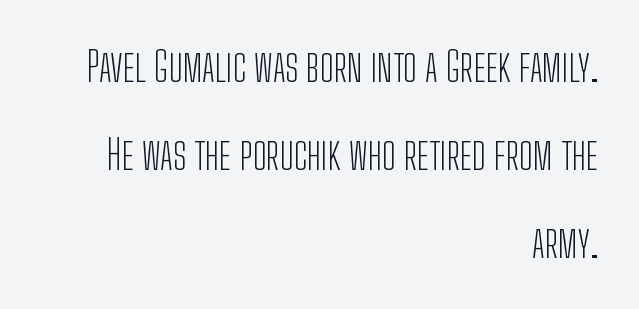
Q: Is the text bold? A: No.
Q: Is the text italic (slanted)? A: No, it is upright.
Q: Is the typeface a serif or a sans-serif typeface? A: Sans-serif.
Q: Is the text underlined? A: No.
Q: How is the paragraph aligned? A: Right-aligned.
Q: Is the spacing between letters normal or unusually wide? A: Normal.
Q: Is the spacing between lines tight, normal or loose? A: Loose.
Q: Width (condensed, normal, or wide)? A: Condensed.
Q: Stroke contrast? A: Low.
Q: x-height? A: Medium.
Q: Monospaced? A: No.
